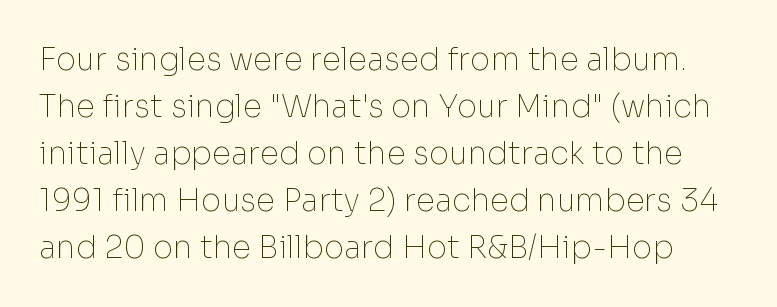
The image shows 31 px thin sans-serif type, upright; set normal line spacing (1.52x), normal letter spacing, not underlined; low stroke contrast and a medium x-height.
